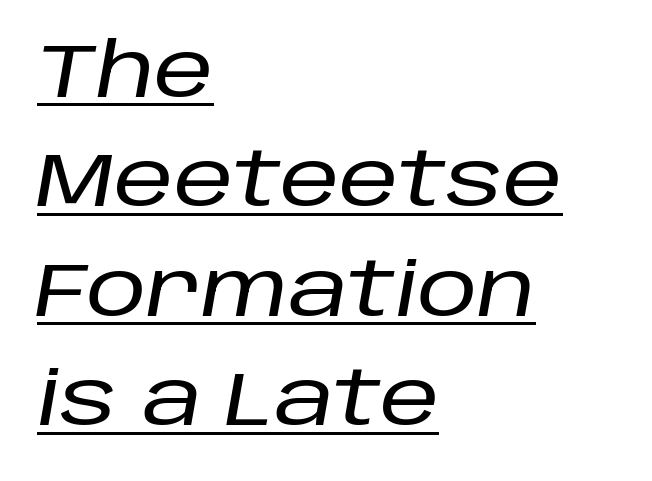
{"italic": "yes", "lean": "right", "slant_degrees": 10, "width": "normal", "stroke_contrast": "low", "x_height": "large", "monospaced": "no", "underline": "yes", "align": "left", "line_spacing": "normal", "line_spacing_ratio": 1.46, "letter_spacing": "normal", "letter_spacing_em": 0.0, "glyph_px": 75}
